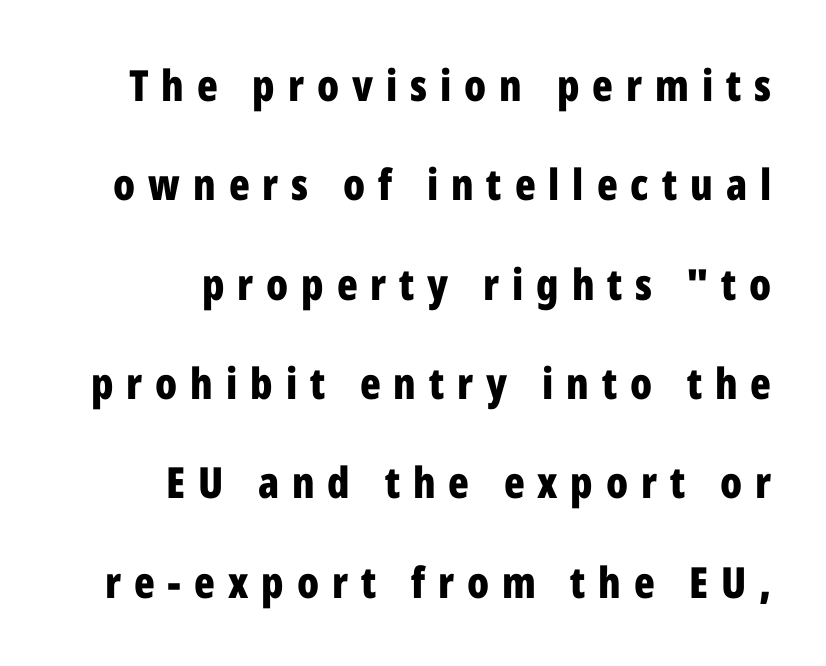
{"serif": "no", "italic": "no", "bold": "yes", "weight": "bold", "width": "condensed", "stroke_contrast": "low", "x_height": "medium", "monospaced": "no", "underline": "no", "align": "right", "line_spacing": "loose", "line_spacing_ratio": 2.31, "letter_spacing": "wide", "letter_spacing_em": 0.3, "glyph_px": 43}
